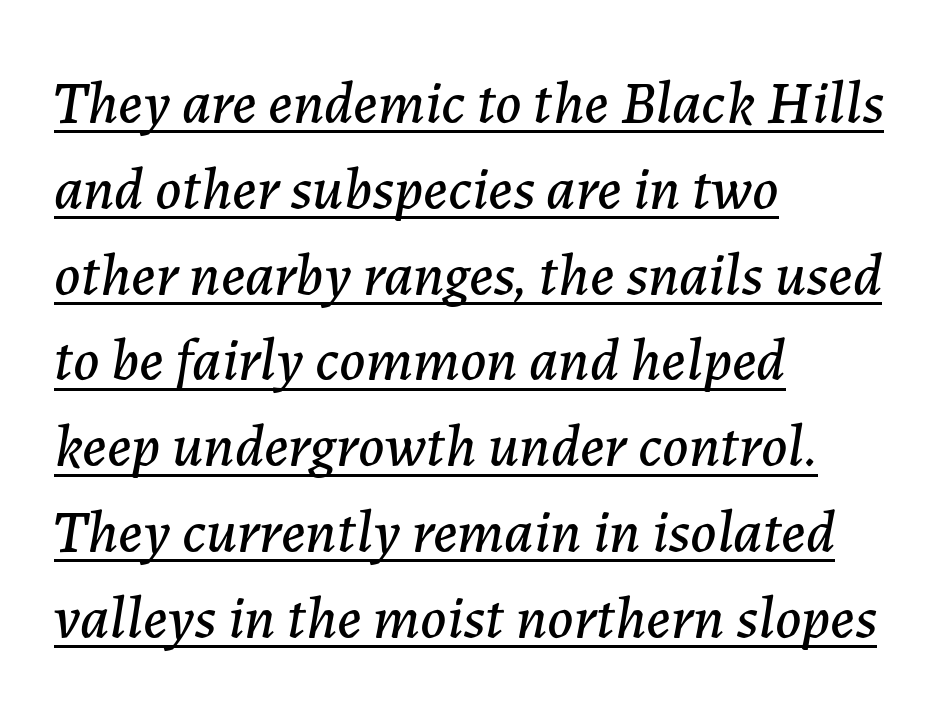
{"italic": "yes", "lean": "right", "slant_degrees": 7, "width": "normal", "stroke_contrast": "low", "x_height": "medium", "monospaced": "no", "underline": "yes", "align": "left", "line_spacing": "normal", "line_spacing_ratio": 1.43, "letter_spacing": "normal", "letter_spacing_em": 0.0, "glyph_px": 60}
